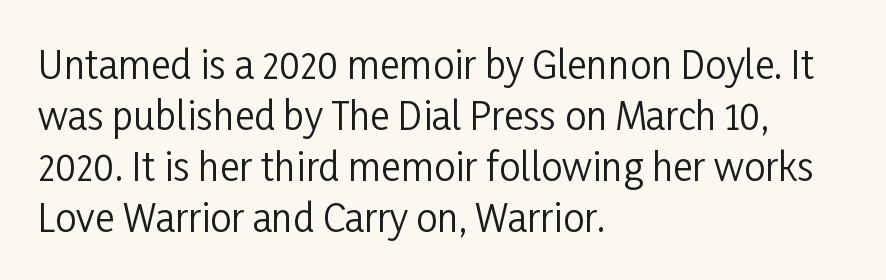
{"serif": "no", "italic": "no", "bold": "no", "weight": "regular", "width": "condensed", "stroke_contrast": "low", "x_height": "medium", "monospaced": "no", "underline": "no", "align": "left", "line_spacing": "normal", "line_spacing_ratio": 1.34, "letter_spacing": "normal", "letter_spacing_em": 0.0, "glyph_px": 38}
